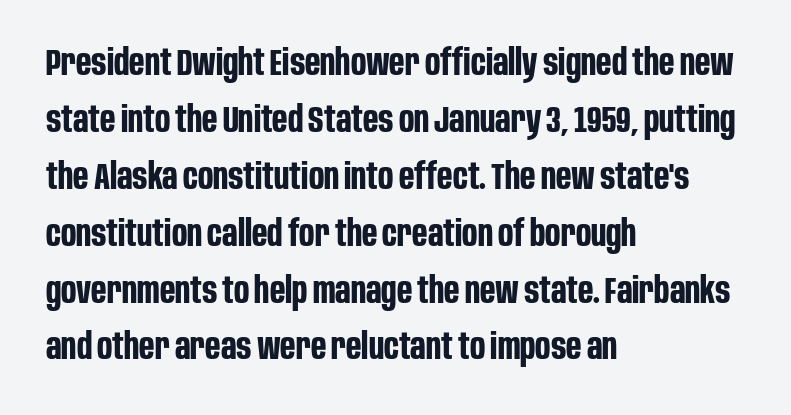
Q: Is the text bold? A: Yes.
Q: Is the text italic (slanted)? A: No, it is upright.
Q: Is the typeface a serif or a sans-serif typeface? A: Sans-serif.
Q: Is the text underlined? A: No.
Q: How is the paragraph aligned? A: Left-aligned.
Q: Is the spacing between letters normal or unusually wide? A: Normal.
Q: Is the spacing between lines tight, normal or loose? A: Normal.
Q: Width (condensed, normal, or wide)? A: Condensed.
Q: Stroke contrast? A: Low.
Q: x-height? A: Large.
Q: Monospaced? A: No.
